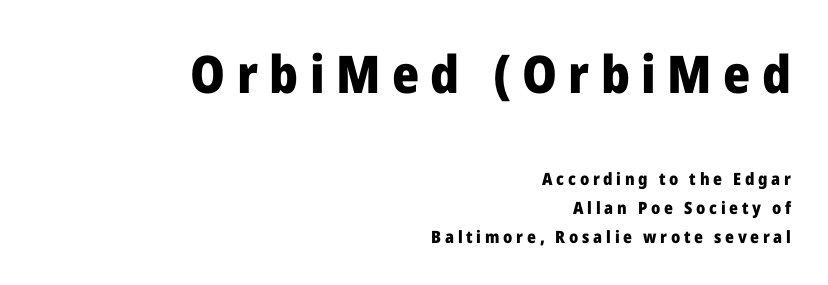
The image shows 52 px heavy sans-serif type, upright; set right-aligned, normal line spacing (1.69x), unusually wide letter spacing (+0.22 em), not underlined; the first (top) block is 3.06x larger; low stroke contrast and a medium x-height.
